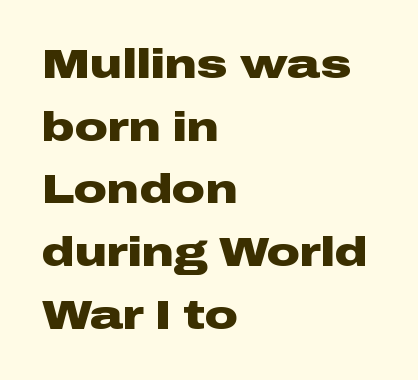
{"serif": "no", "italic": "no", "bold": "yes", "weight": "heavy", "width": "wide", "stroke_contrast": "low", "x_height": "medium", "monospaced": "no", "underline": "no", "align": "left", "line_spacing": "normal", "line_spacing_ratio": 1.53, "letter_spacing": "normal", "letter_spacing_em": 0.0, "glyph_px": 41}
